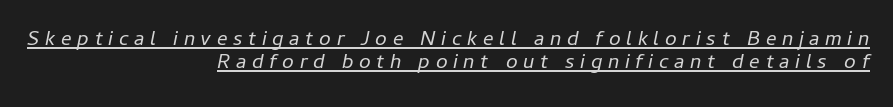
Every row of glyphs terminates at an identical x-position on the right. The lettering tilts uniformly, giving the passage an italic look. Descenders here cross a horizontal rule under the line. Cramped leading. The typeface has the unassuming heft of standard copy or less. Display-style spreading of the glyphs; the letterfit is very open.
